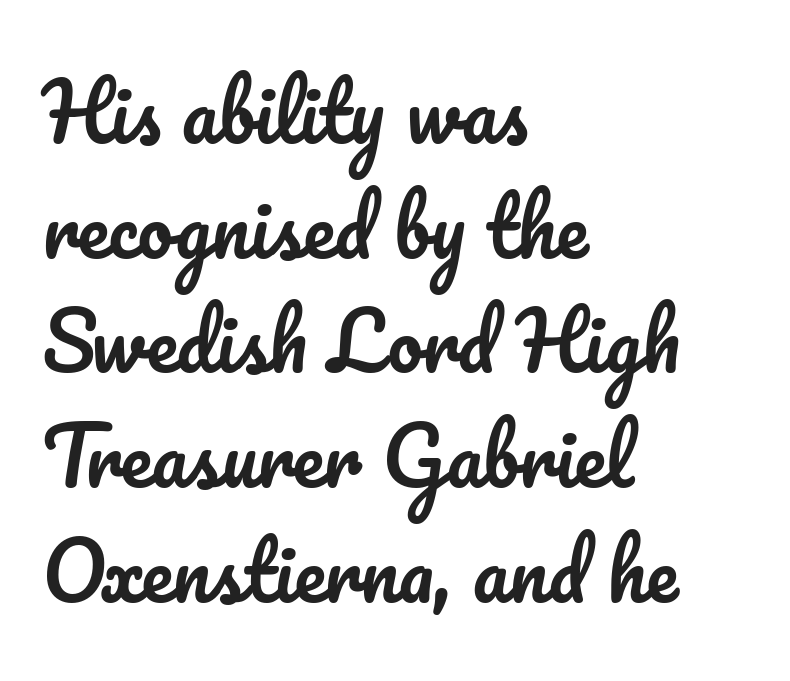
{"width": "normal", "stroke_contrast": "low", "x_height": "small", "monospaced": "no", "underline": "no", "align": "left", "line_spacing": "normal", "line_spacing_ratio": 1.47, "letter_spacing": "normal", "letter_spacing_em": 0.0, "glyph_px": 78}
